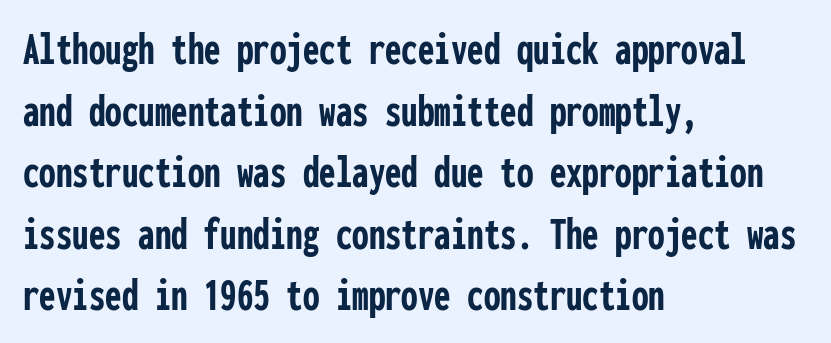
{"serif": "no", "italic": "no", "bold": "yes", "weight": "semibold", "width": "condensed", "stroke_contrast": "low", "x_height": "medium", "monospaced": "yes", "underline": "no", "align": "left", "line_spacing": "normal", "line_spacing_ratio": 1.31, "letter_spacing": "normal", "letter_spacing_em": 0.0, "glyph_px": 47}
